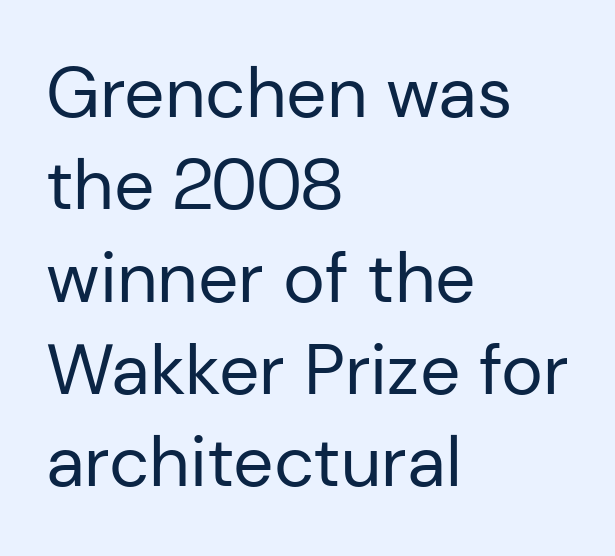
{"serif": "no", "italic": "no", "bold": "no", "weight": "regular", "width": "normal", "stroke_contrast": "low", "x_height": "medium", "monospaced": "no", "underline": "no", "align": "left", "line_spacing": "normal", "line_spacing_ratio": 1.3, "letter_spacing": "normal", "letter_spacing_em": 0.0, "glyph_px": 71}
